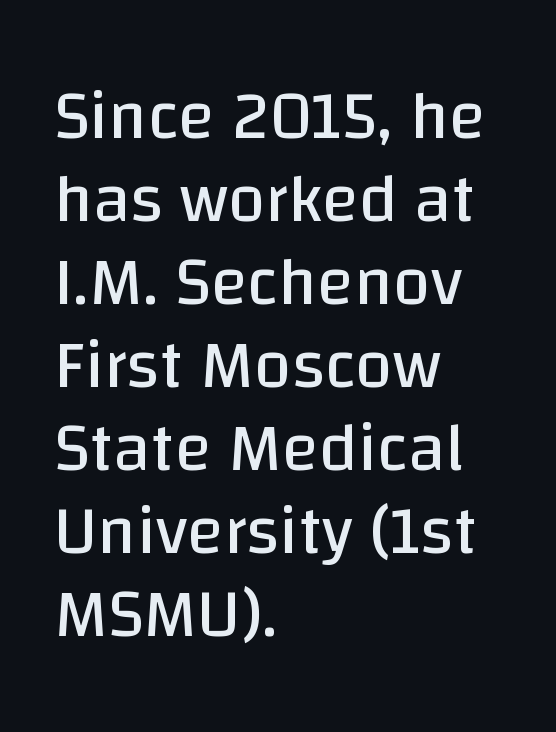
Q: Is the text bold? A: No.
Q: Is the text italic (slanted)? A: No, it is upright.
Q: Is the typeface a serif or a sans-serif typeface? A: Sans-serif.
Q: Is the text underlined? A: No.
Q: How is the paragraph aligned? A: Left-aligned.
Q: Is the spacing between letters normal or unusually wide? A: Normal.
Q: Width (condensed, normal, or wide)? A: Normal.
Q: Stroke contrast? A: Low.
Q: x-height? A: Large.
Q: Monospaced? A: No.
